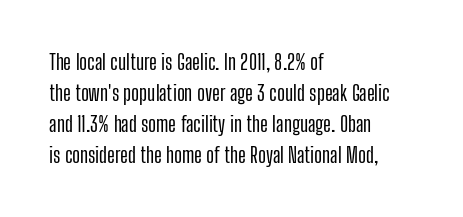
There is no visible air inserted between adjacent glyphs. Alignment: flush left. The words here are not underlined. The axis of the letterforms is exactly vertical. The designer left line spacing at the default.
